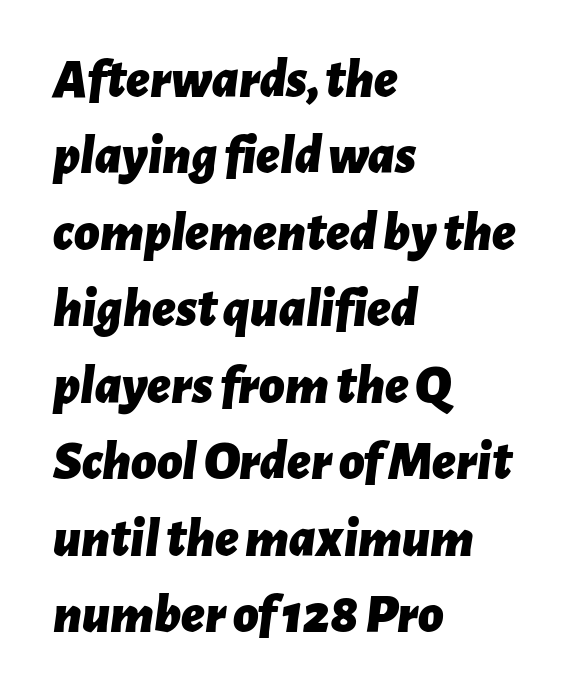
{"italic": "yes", "lean": "right", "slant_degrees": 7, "bold": "yes", "weight": "bold", "width": "normal", "stroke_contrast": "low", "x_height": "medium", "monospaced": "no", "underline": "no", "align": "left", "line_spacing": "normal", "line_spacing_ratio": 1.39, "letter_spacing": "normal", "letter_spacing_em": 0.0, "glyph_px": 55}
